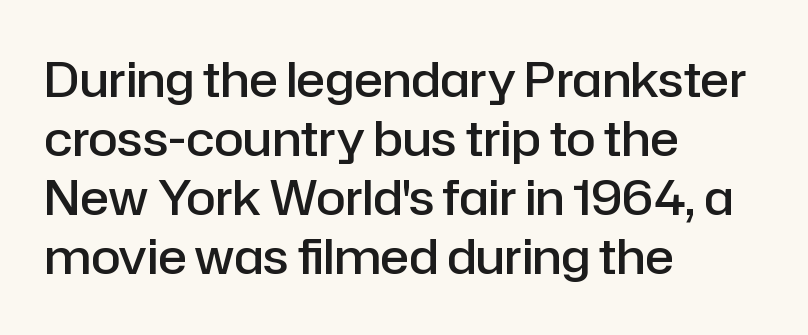
{"serif": "no", "italic": "no", "bold": "semi", "weight": "semibold", "width": "normal", "stroke_contrast": "low", "x_height": "medium", "monospaced": "no", "underline": "no", "align": "left", "line_spacing_ratio": 1.23, "letter_spacing": "normal", "letter_spacing_em": 0.0, "glyph_px": 48}
